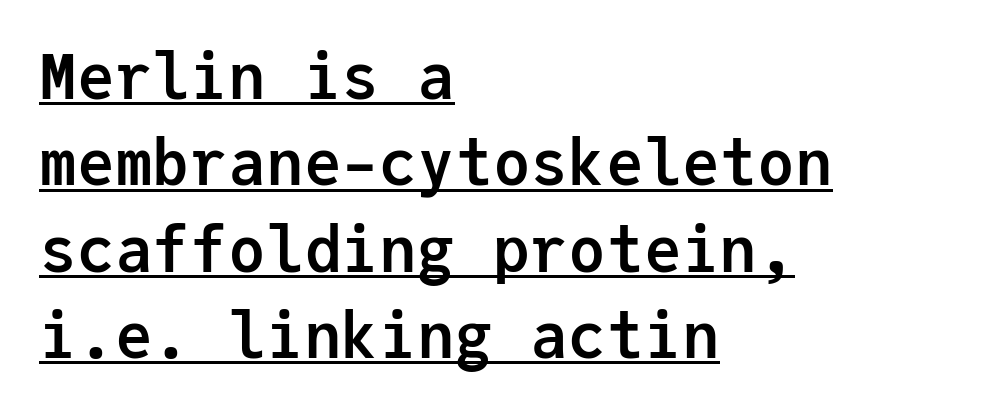
The image shows 63 px semibold sans-serif type, upright, monospaced; set left-aligned, normal line spacing (1.37x), normal letter spacing, underlined; low stroke contrast and a medium x-height.
